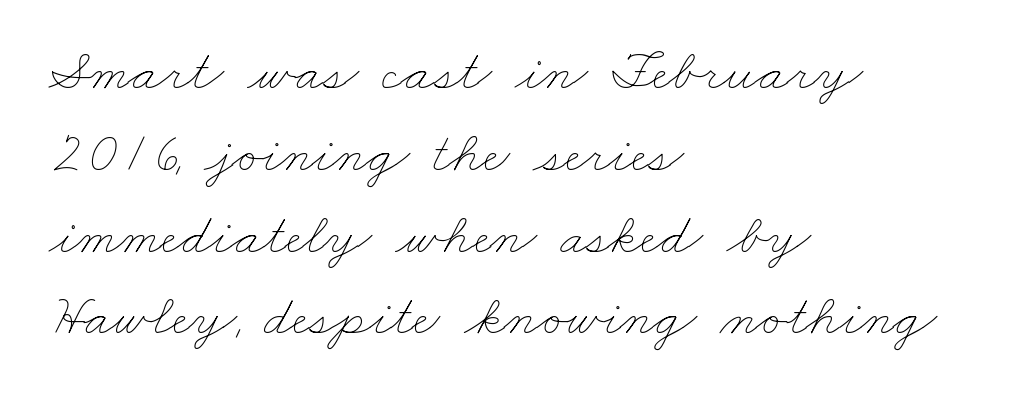
The image shows 58 px thin, wide type; set left-aligned, normal line spacing (1.41x), normal letter spacing, not underlined; low stroke contrast and a small x-height.
